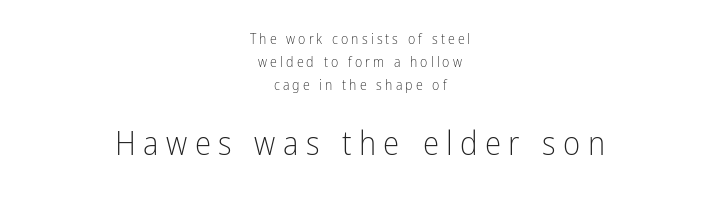
The image shows 33 px light, condensed sans-serif type, upright; set centered, normal line spacing (1.64x), unusually wide letter spacing (+0.22 em), not underlined; the second (bottom) block is 2.36x larger; low stroke contrast and a medium x-height.
